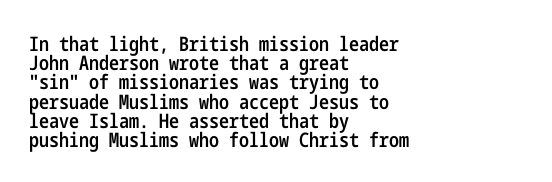
Q: Is the text bold? A: Semi-bold.
Q: Is the text italic (slanted)? A: No, it is upright.
Q: Is the text underlined? A: No.
Q: How is the paragraph aligned? A: Left-aligned.
Q: Is the spacing between letters normal or unusually wide? A: Normal.
Q: Is the spacing between lines tight, normal or loose? A: Tight.
